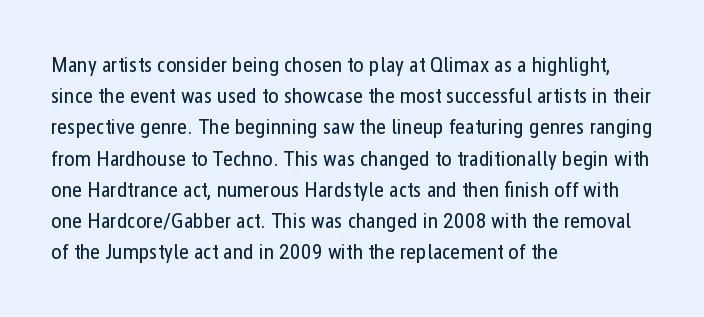
Every row of glyphs begins at an identical x-position on the left. The typesetting does not lean heavy: it is not bold. One glance says typical: line gaps are just what's usual. Underlining? Definitely not there.
